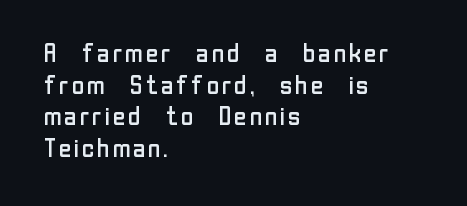
The image shows 26 px text type, upright; set left-aligned, line spacing 1.22x, normal letter spacing, not underlined.
